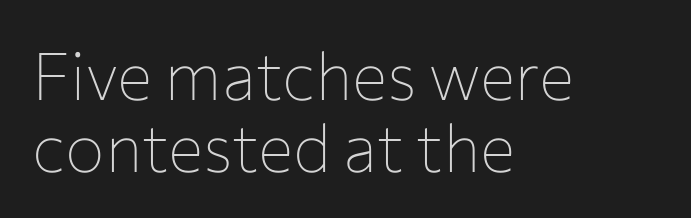
{"serif": "no", "italic": "no", "bold": "no", "weight": "thin", "width": "normal", "stroke_contrast": "low", "x_height": "medium", "monospaced": "no", "underline": "no", "align": "left", "line_spacing": "tight", "line_spacing_ratio": 1.09, "letter_spacing": "normal", "letter_spacing_em": 0.0, "glyph_px": 66}
